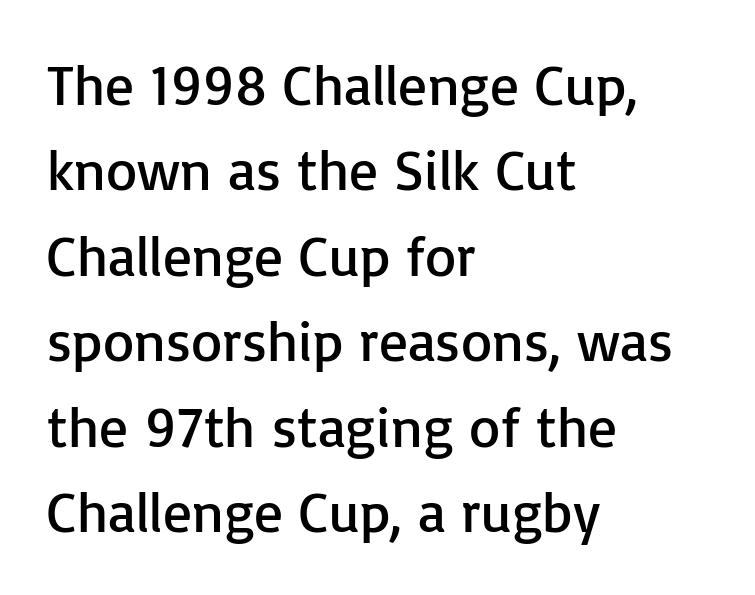
The block of text has a typical density, with ordinary space between rows. What stands out about the letter spacing? Nothing — it is the standard amount. To sum up the face: it is a sans, with no serifs. The paragraph shown leans on its left margin. Honestly, there is no underline to notice here at all. A typesetter would mark this as roman, not italic.
